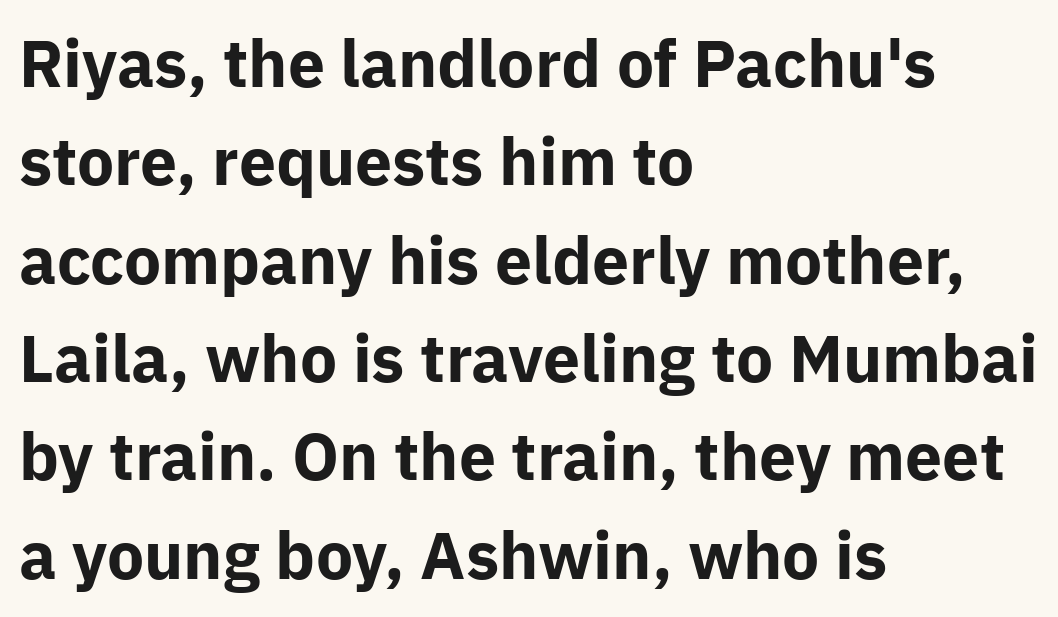
Q: Is the text bold? A: Yes.
Q: Is the text italic (slanted)? A: No, it is upright.
Q: Is the typeface a serif or a sans-serif typeface? A: Sans-serif.
Q: Is the text underlined? A: No.
Q: How is the paragraph aligned? A: Left-aligned.
Q: Is the spacing between letters normal or unusually wide? A: Normal.
Q: Is the spacing between lines tight, normal or loose? A: Normal.
Q: Width (condensed, normal, or wide)? A: Normal.
Q: Stroke contrast? A: Low.
Q: x-height? A: Medium.
Q: Monospaced? A: No.
